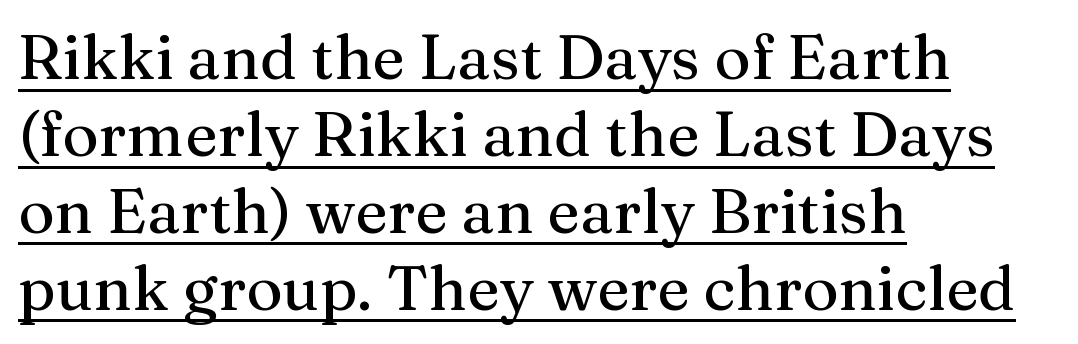
The image shows 62 px serif type, upright; set left-aligned, line spacing 1.24x, normal letter spacing, underlined; medium stroke contrast and a medium x-height.
